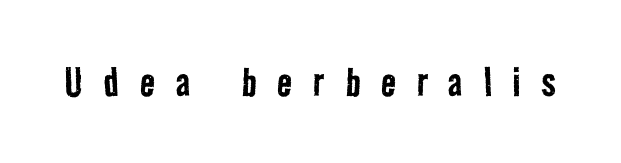
The space directly below the letters is spotless. Weight: in the light-to-regular range. The face used here is proportionally spaced, like ordinary book or web type. The tracking jumps out immediately: characters are airy and widely separated. These lines are composed in type without serifs.
